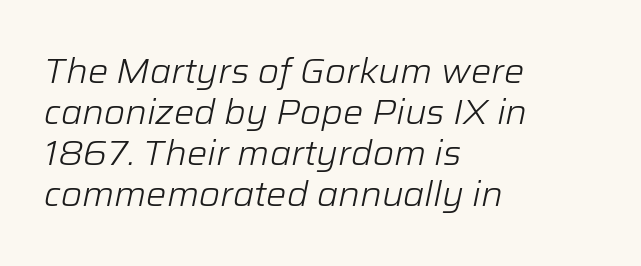
{"italic": "yes", "lean": "right", "slant_degrees": 12, "bold": "no", "weight": "light", "width": "normal", "stroke_contrast": "low", "x_height": "medium", "monospaced": "no", "underline": "no", "align": "left", "line_spacing_ratio": 1.21, "letter_spacing": "normal", "letter_spacing_em": 0.0, "glyph_px": 34}
